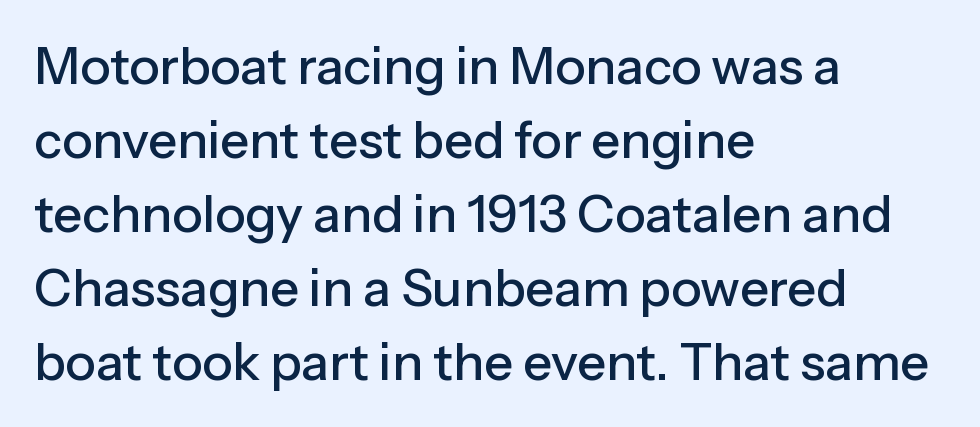
Q: Is the text italic (slanted)? A: No, it is upright.
Q: Is the typeface a serif or a sans-serif typeface? A: Sans-serif.
Q: Is the text underlined? A: No.
Q: How is the paragraph aligned? A: Left-aligned.
Q: Is the spacing between letters normal or unusually wide? A: Normal.
Q: Is the spacing between lines tight, normal or loose? A: Normal.
Q: Width (condensed, normal, or wide)? A: Normal.
Q: Stroke contrast? A: Low.
Q: x-height? A: Medium.
Q: Monospaced? A: No.
